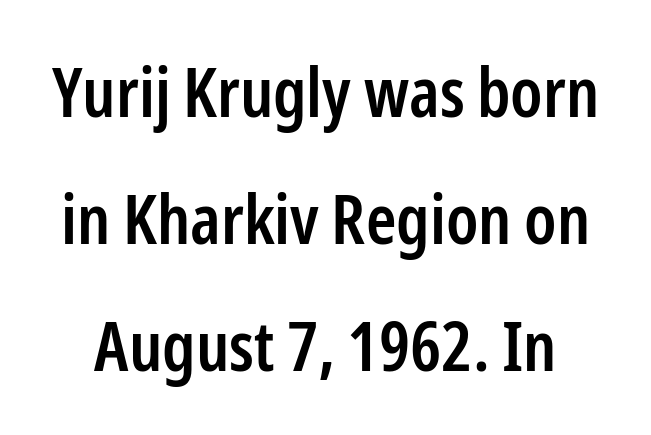
{"serif": "no", "italic": "no", "bold": "semi", "weight": "semibold", "width": "condensed", "stroke_contrast": "low", "x_height": "medium", "monospaced": "no", "underline": "no", "line_spacing_ratio": 1.84, "letter_spacing": "normal", "letter_spacing_em": 0.0, "glyph_px": 69}
